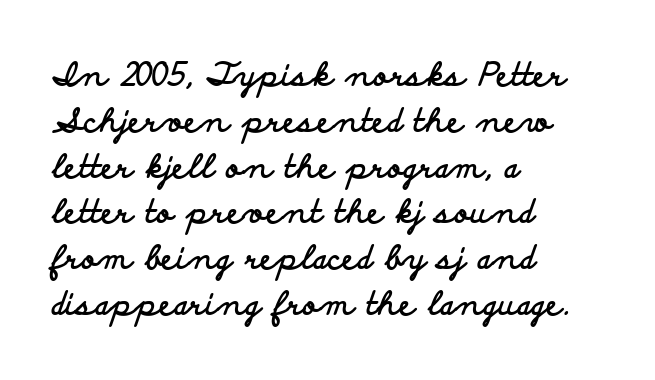
This sample uses plain, unmodified letter spacing. Which margin do the lines hug? The left one — the right edge is uneven. Notice how thick the strokes are: this is what a full bold looks like. Any mark beneath the type? The region is blank. Is this a fixed-width face? No — the glyphs have proportional, varying widths.
